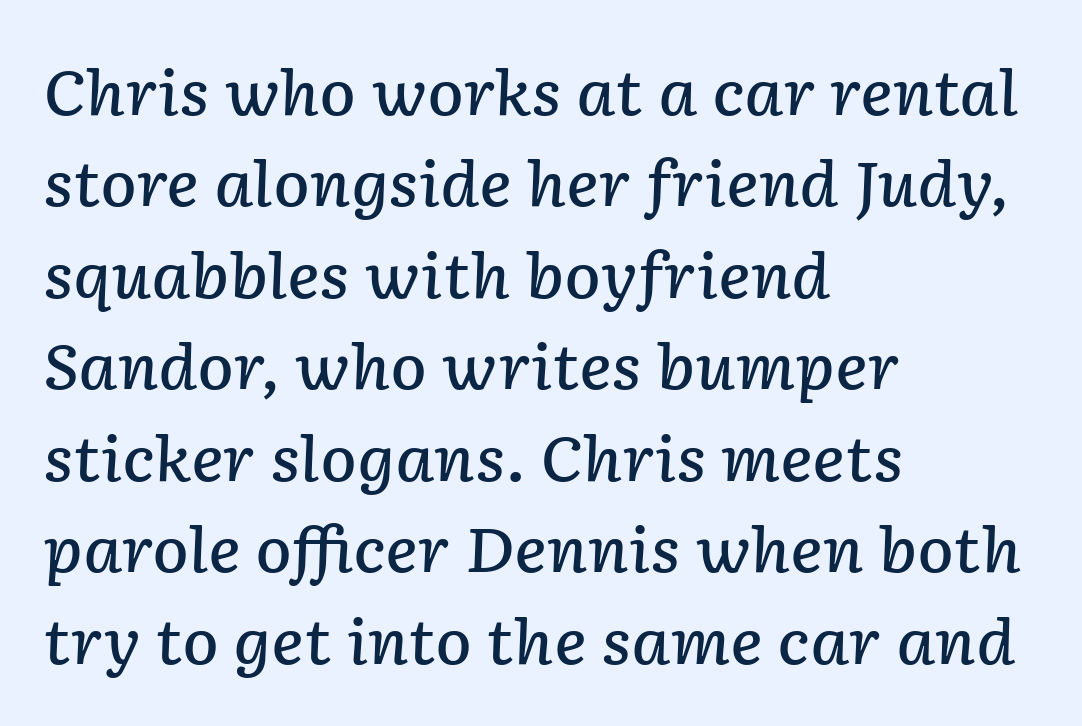
Stroke thickness is moderately raised; the sample reads as semibold. The space directly below the letters is spotless. The lettering tilts uniformly, giving the passage an italic look. Tracking here is standard; glyphs follow each other at the usual distance. These lines are rendered in a variable-pitch font. The setting favours the left margin, as ordinary paragraphs usually do.
